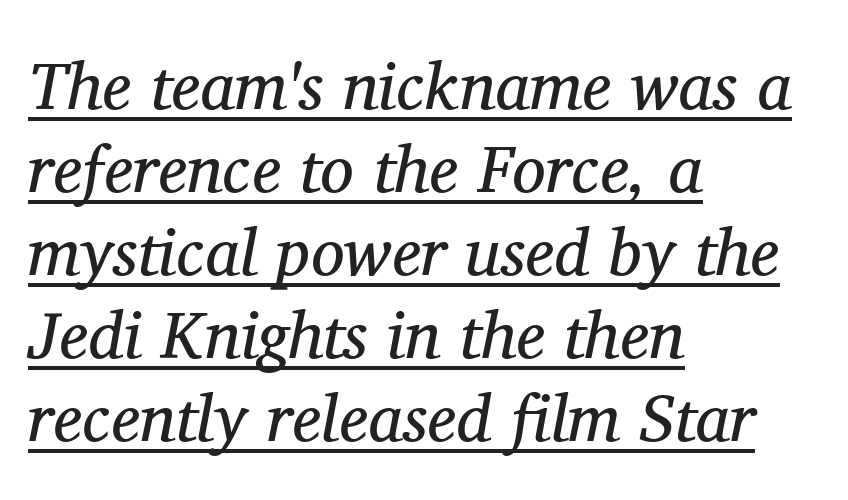
{"serif": "yes", "italic": "yes", "lean": "right", "slant_degrees": 11, "bold": "no", "weight": "regular", "width": "normal", "stroke_contrast": "medium", "x_height": "medium", "monospaced": "no", "underline": "yes", "align": "left", "line_spacing_ratio": 1.24, "letter_spacing": "normal", "letter_spacing_em": 0.0, "glyph_px": 67}
